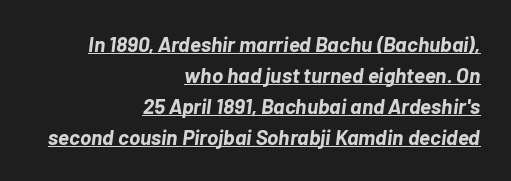
Q: Is the text bold? A: Yes.
Q: Is the text italic (slanted)? A: Yes, it leans right by about 7 degrees.
Q: Is the text underlined? A: Yes.
Q: How is the paragraph aligned? A: Right-aligned.
Q: Is the spacing between letters normal or unusually wide? A: Normal.
Q: Is the spacing between lines tight, normal or loose? A: Normal.
